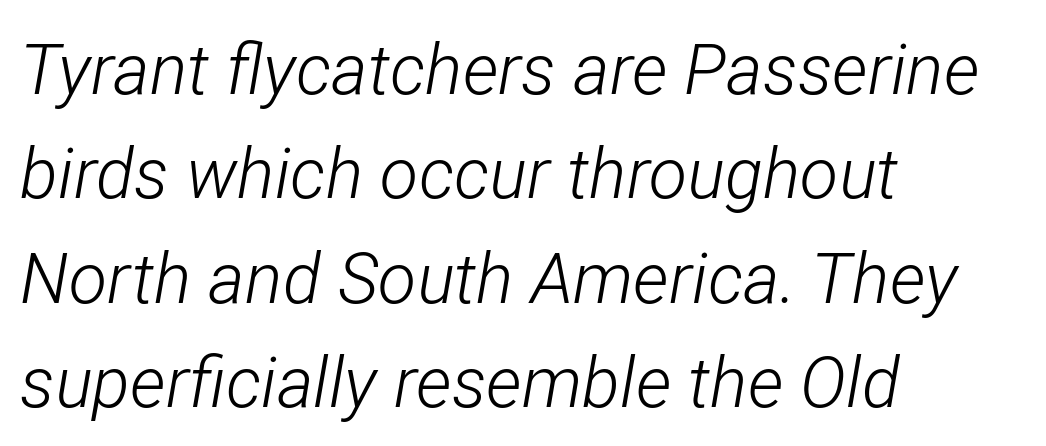
{"italic": "yes", "lean": "right", "slant_degrees": 12, "bold": "no", "weight": "light", "width": "condensed", "stroke_contrast": "low", "x_height": "medium", "monospaced": "no", "underline": "no", "align": "left", "line_spacing": "normal", "line_spacing_ratio": 1.49, "letter_spacing": "normal", "letter_spacing_em": 0.0, "glyph_px": 70}
